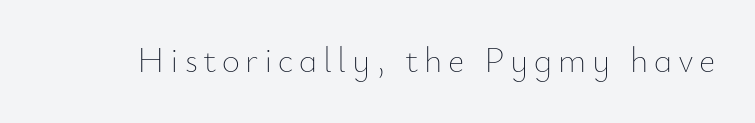
The passage shown is not bold in any degree. The lettering stays uniformly vertical, giving the passage a roman look. Think of a printed novel: that variable character pitch is what you see here. Anything drawn beneath the words? Only blank space.
